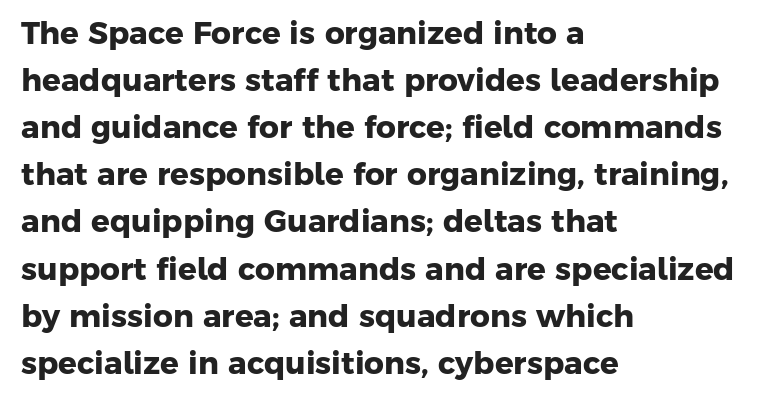
{"serif": "no", "bold": "yes", "weight": "heavy", "width": "normal", "stroke_contrast": "low", "x_height": "medium", "monospaced": "no", "underline": "no", "align": "left", "line_spacing": "normal", "line_spacing_ratio": 1.52, "letter_spacing": "normal", "letter_spacing_em": 0.0, "glyph_px": 31}
